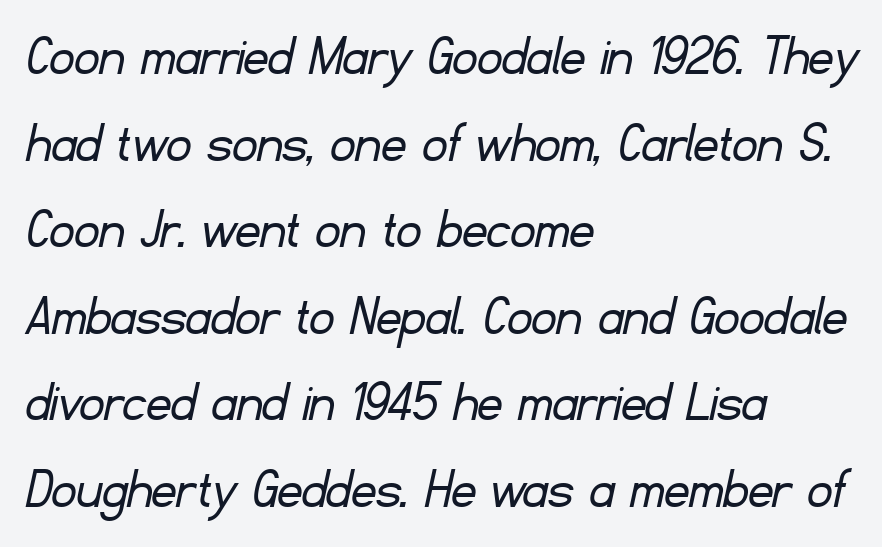
Q: Is the text bold? A: No.
Q: Is the typeface a serif or a sans-serif typeface? A: Sans-serif.
Q: Is the text underlined? A: No.
Q: How is the paragraph aligned? A: Left-aligned.
Q: Is the spacing between letters normal or unusually wide? A: Normal.
Q: Is the spacing between lines tight, normal or loose? A: Normal.
Q: Width (condensed, normal, or wide)? A: Normal.
Q: Stroke contrast? A: Low.
Q: x-height? A: Small.
Q: Monospaced? A: No.
